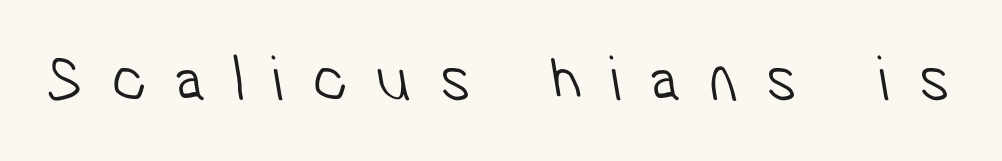
Plain, unruled lines of type. Display-style spreading of the glyphs; the letterfit is very open. I'd call this a sans setting — the letters go barefoot. Ink coverage per letter is moderate at most. Each letter keeps its own natural width here, so spacing adapts to shape.
